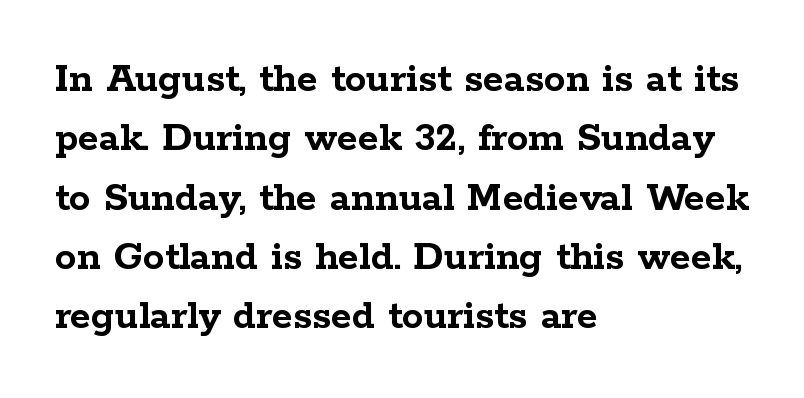
Quick note: underline off. This rendering uses left alignment, leaving the right contour irregular. Does the type have serifs? Yes, each stem ends in a small foot. Is the letter spacing exaggerated? No — it looks like the ordinary default.
